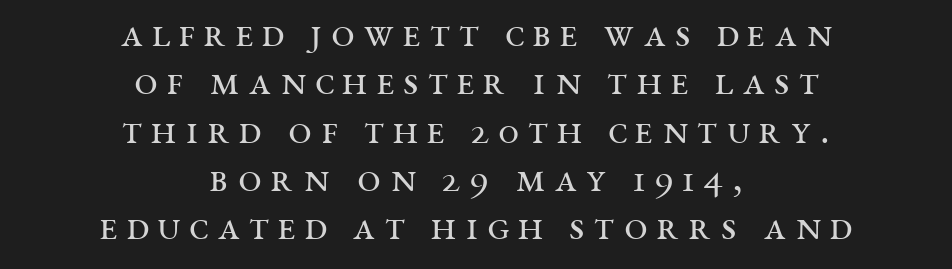
The image shows 42 px regular-weight, wide serif type, upright; set centered, tight line spacing (1.15x), unusually wide letter spacing (+0.21 em), not underlined; medium stroke contrast and a large x-height.
